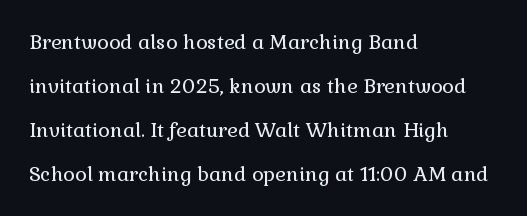
The image shows 20 px text type, upright; set left-aligned, loose line spacing (2.2x), normal letter spacing, not underlined.
